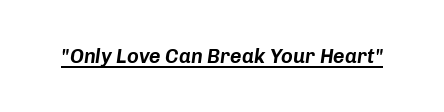
The image shows 20 px text type, italic (leaning right); set normal letter spacing, underlined.
